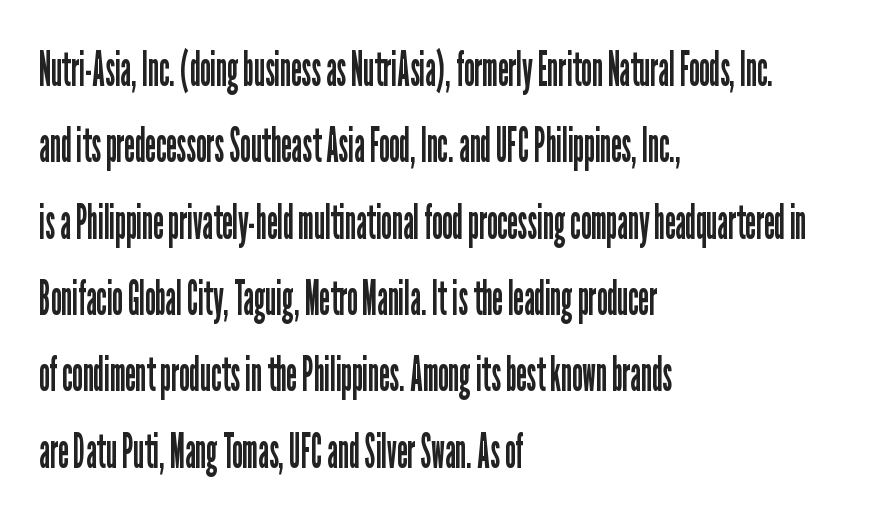
Q: Is the text bold? A: No.
Q: Is the text italic (slanted)? A: No, it is upright.
Q: Is the typeface a serif or a sans-serif typeface? A: Sans-serif.
Q: Is the text underlined? A: No.
Q: How is the paragraph aligned? A: Left-aligned.
Q: Is the spacing between letters normal or unusually wide? A: Normal.
Q: Is the spacing between lines tight, normal or loose? A: Normal.
Q: Width (condensed, normal, or wide)? A: Condensed.
Q: Stroke contrast? A: Low.
Q: x-height? A: Medium.
Q: Monospaced? A: No.
